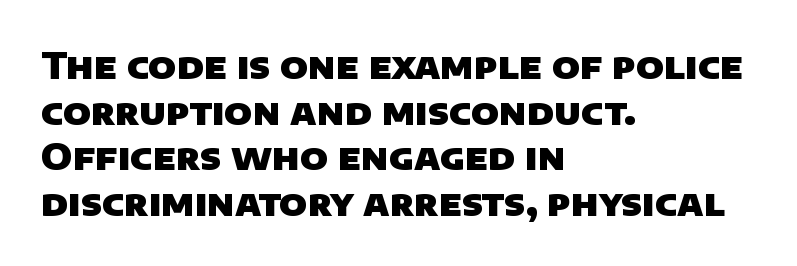
The designer went with a sans here, leaving each stem footless. Looks like regular typesetting: each glyph gets only the width it needs. Underlining? Definitely not there. Every letter is thick-stroked: bold, no question. Every row of glyphs begins at an identical x-position on the left.
